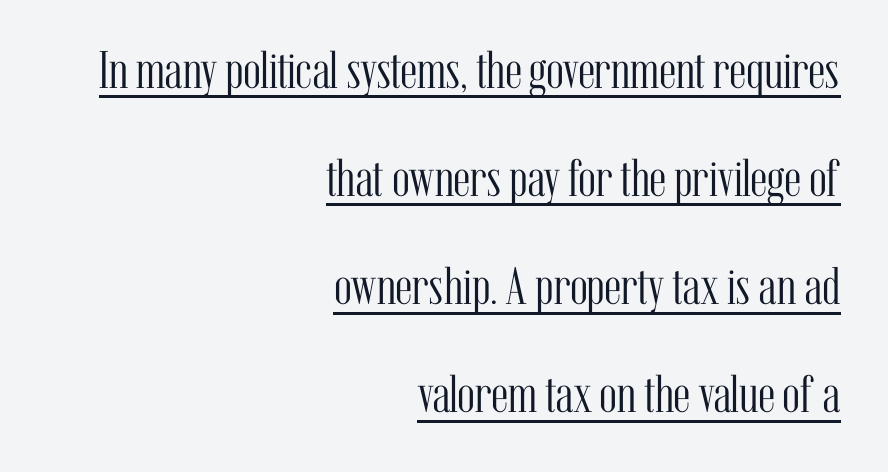
Short and long lines alike share a common ending point at right. Somebody hit Ctrl+U on this one — the words are underlined. Is the type heavy? It reads as light-to-regular instead. Do the characters align in a grid? No, the font is proportional. Nothing unusual about the tracking: characters are spaced as the font intends.
